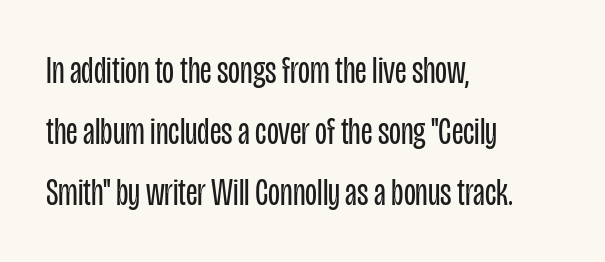
The image shows 39 px regular-weight, condensed sans-serif type, upright; set left-aligned, normal line spacing (1.56x), normal letter spacing, not underlined; low stroke contrast and a large x-height.
